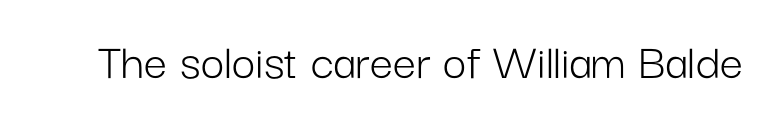
The image shows 52 px light sans-serif type, upright; set normal letter spacing, not underlined; low stroke contrast and a medium x-height.
